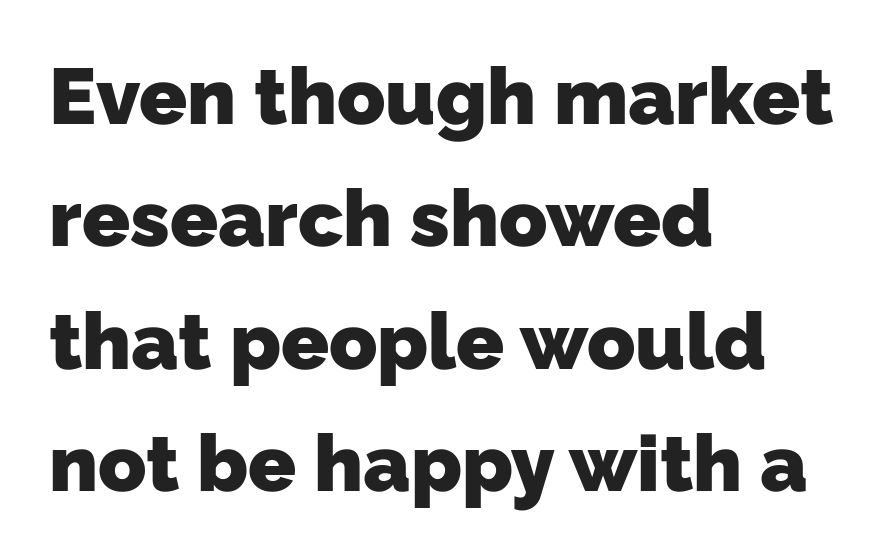
Rows of type keep a routine distance in the vertical direction. The face used here is proportionally spaced, like ordinary book or web type. Nope, no serifs anywhere on these letters. The face used here is rendered with its standard letterfit. On the weight axis this lands at bold, roughly 700. Which margin do the lines hug? The left one — the right edge is uneven.
